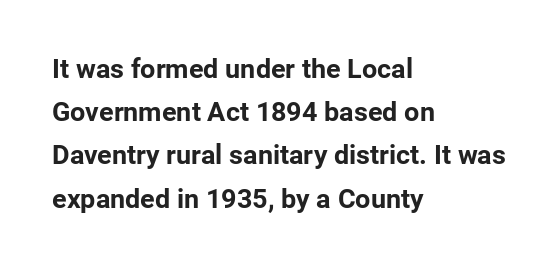
Q: Is the text bold? A: Yes.
Q: Is the text italic (slanted)? A: No, it is upright.
Q: Is the text underlined? A: No.
Q: How is the paragraph aligned? A: Left-aligned.
Q: Is the spacing between letters normal or unusually wide? A: Normal.
Q: Is the spacing between lines tight, normal or loose? A: Normal.
